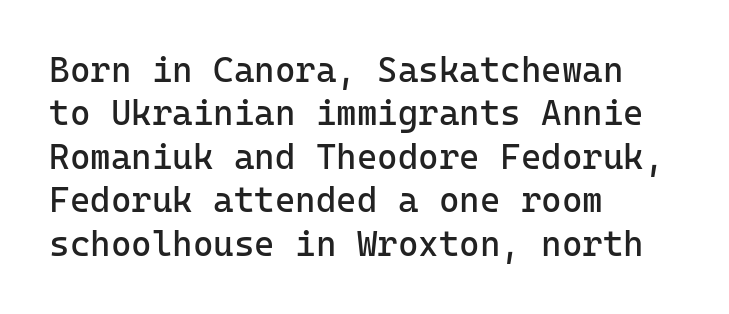
The image shows 35 px regular-weight sans-serif type, upright, monospaced; set left-aligned, line spacing 1.24x, normal letter spacing, not underlined; low stroke contrast and a medium x-height.
